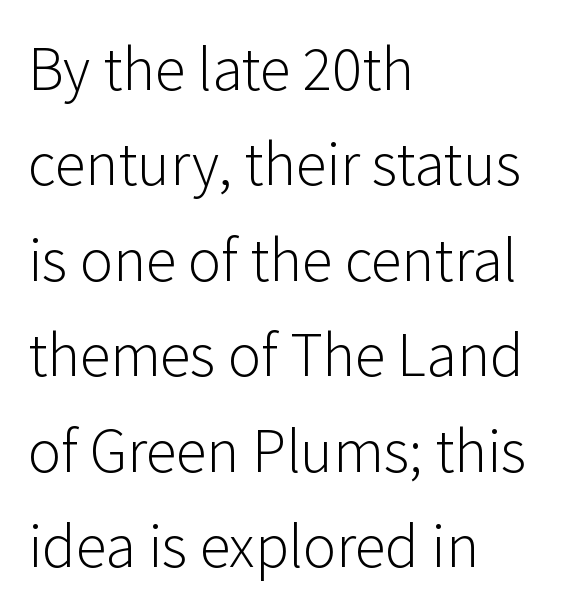
The image shows 62 px light sans-serif type, upright; set left-aligned, normal line spacing (1.54x), normal letter spacing, not underlined; low stroke contrast and a medium x-height.
